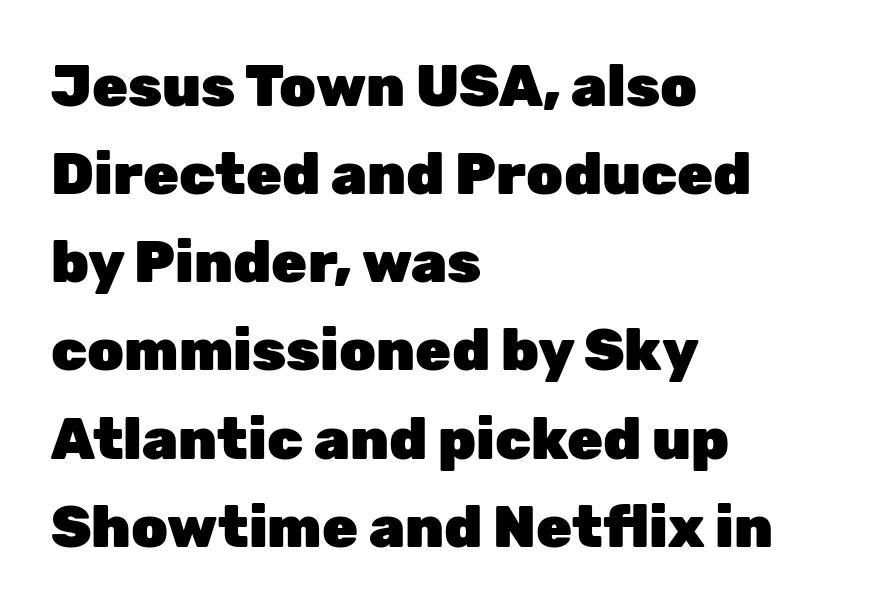
Each letter keeps its own natural width here, so spacing adapts to shape. The gaps between neighbouring characters are ordinary and unremarkable. The space beneath each line is pristine and unruled. A typesetter would label this face a sans. As a designer I'd log this as weight 700, bold. Every row of glyphs begins at an identical x-position on the left.
